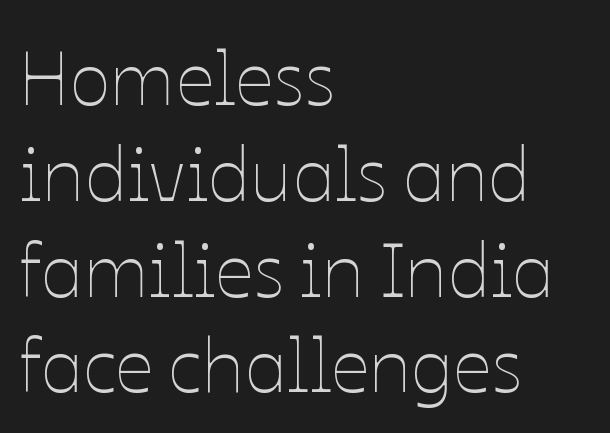
The weight tops out at a normal text grade. The ragged edge is on the right, which tells us the setting is flush left. Each letter keeps its own natural width here, so spacing adapts to shape. The passage shown stacks its lines at a standard gap.
